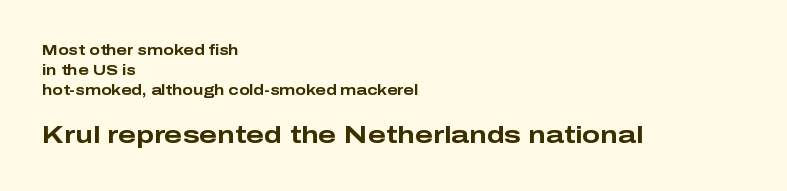
The image shows 24 px bold type, upright; set left-aligned, normal line spacing (1.42x), normal letter spacing, not underlined; the second (bottom) block is 1.71x larger.
